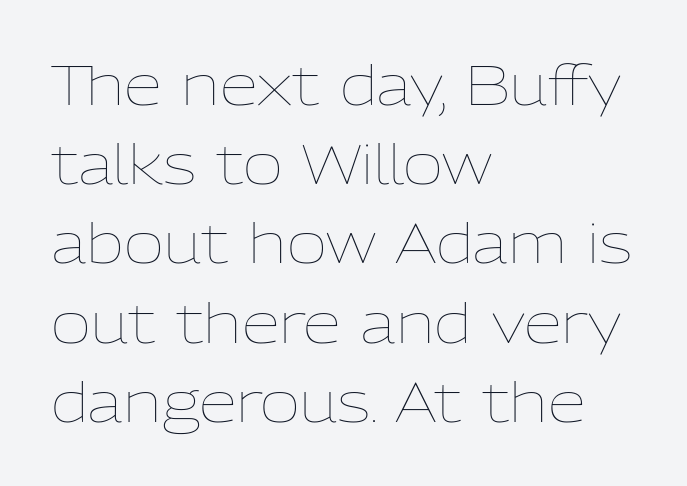
Reading down the block, your eye returns to a fixed left position each line. Students, note that the glyphs here touch the page at normal intervals. Looks like regular typesetting: each glyph gets only the width it needs. Quick note: underline off.
